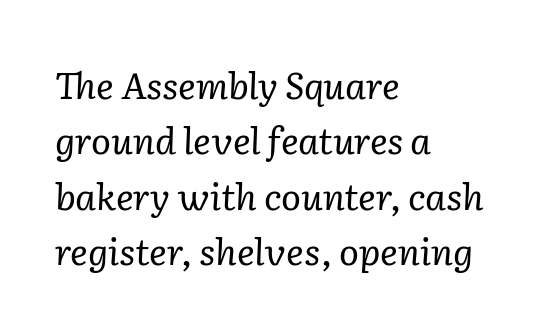
{"serif": "yes", "italic": "yes", "lean": "right", "slant_degrees": 2, "bold": "no", "weight": "regular", "width": "normal", "stroke_contrast": "low", "x_height": "medium", "monospaced": "no", "underline": "no", "align": "left", "line_spacing": "normal", "line_spacing_ratio": 1.5, "letter_spacing": "normal", "letter_spacing_em": 0.0, "glyph_px": 37}
